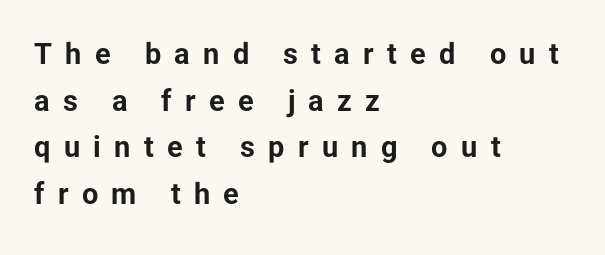
The image shows 29 px bold sans-serif type, upright; set left-aligned, normal line spacing (1.61x), unusually wide letter spacing (+0.46 em), not underlined; low stroke contrast and a medium x-height.
